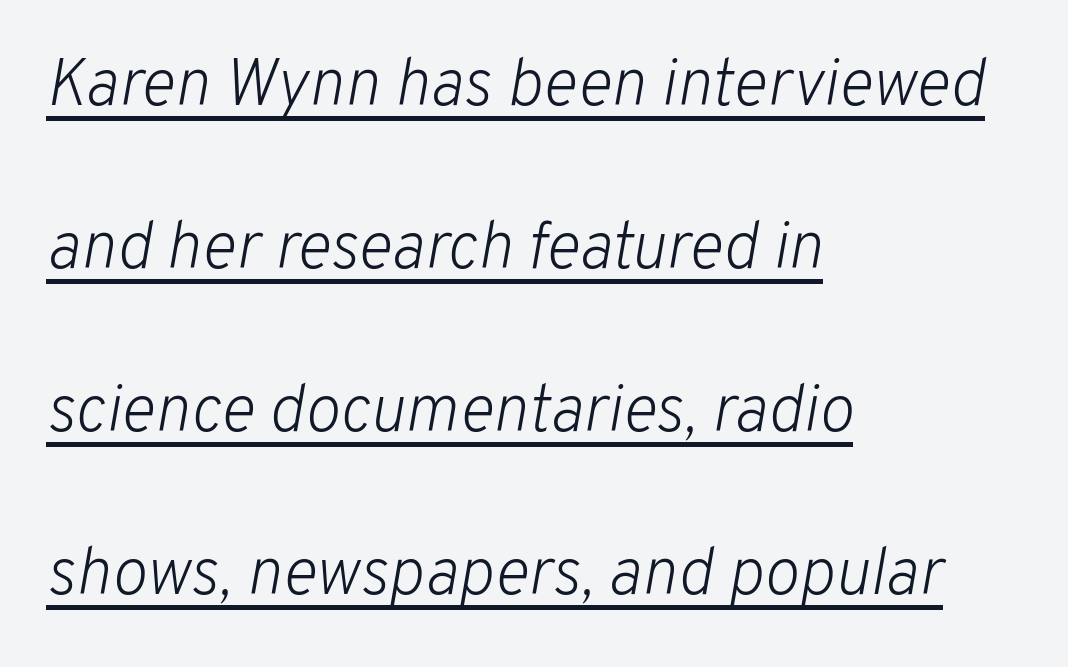
Airy leading. Emphasis is given by a line drawn under the lettering. Varying glyph widths throughout — classic text-font behaviour. Tracking value appears to be zero — textbook default spacing. The face looks like a standard text weight, possibly lighter.
